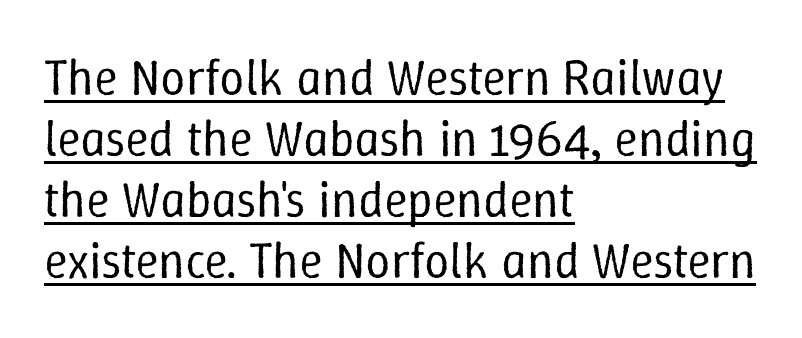
Q: Is the text bold? A: No.
Q: Is the text italic (slanted)? A: No, it is upright.
Q: Is the text underlined? A: Yes.
Q: How is the paragraph aligned? A: Left-aligned.
Q: Is the spacing between letters normal or unusually wide? A: Normal.
Q: Width (condensed, normal, or wide)? A: Normal.
Q: Stroke contrast? A: Low.
Q: x-height? A: Medium.
Q: Monospaced? A: No.
